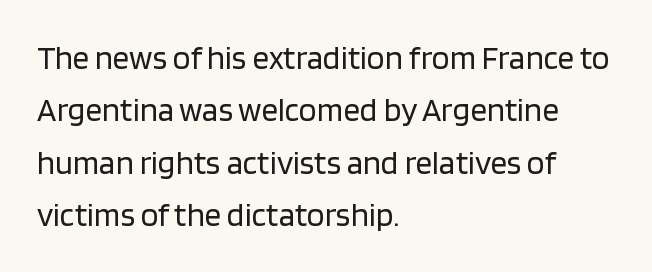
The face looks like a standard text weight, possibly lighter. In CSS terms this would be text-align: left. Are there feet on the stems? There aren't — it's a sans. No extra tracking has been applied to these lines. Characters remain perfectly vertical along every line. Do the characters align in a grid? No, the font is proportional.
